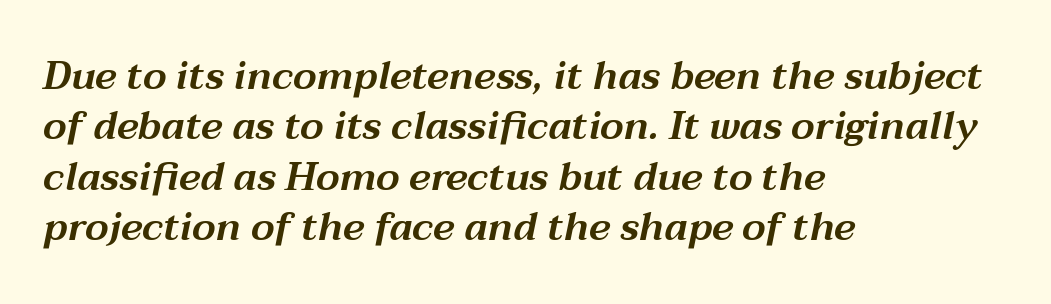
Q: Is the text italic (slanted)? A: Yes, it leans right by about 12 degrees.
Q: Is the text underlined? A: No.
Q: How is the paragraph aligned? A: Left-aligned.
Q: Is the spacing between letters normal or unusually wide? A: Normal.
Q: Is the spacing between lines tight, normal or loose? A: Normal.
Q: Width (condensed, normal, or wide)? A: Wide.
Q: Stroke contrast? A: Medium.
Q: x-height? A: Medium.
Q: Monospaced? A: No.
